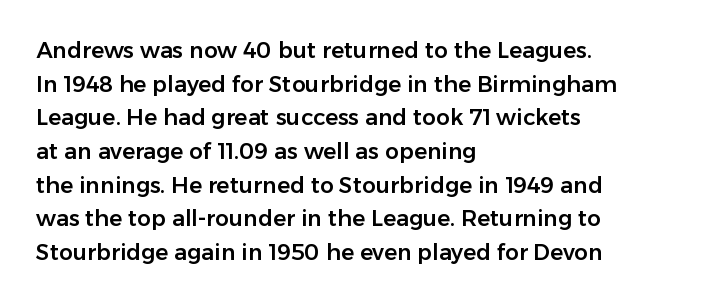
The image shows 22 px text type, upright; set left-aligned, normal line spacing (1.53x), normal letter spacing, not underlined.
